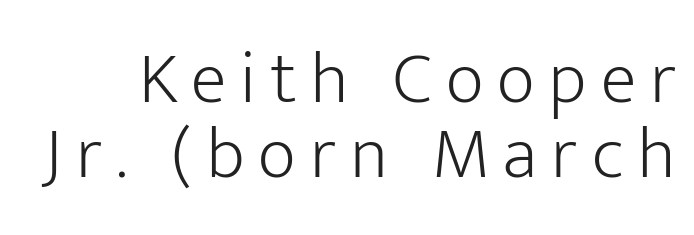
The image shows 74 px light sans-serif type, upright; set tight line spacing (1.01x), not underlined; low stroke contrast and a medium x-height.
